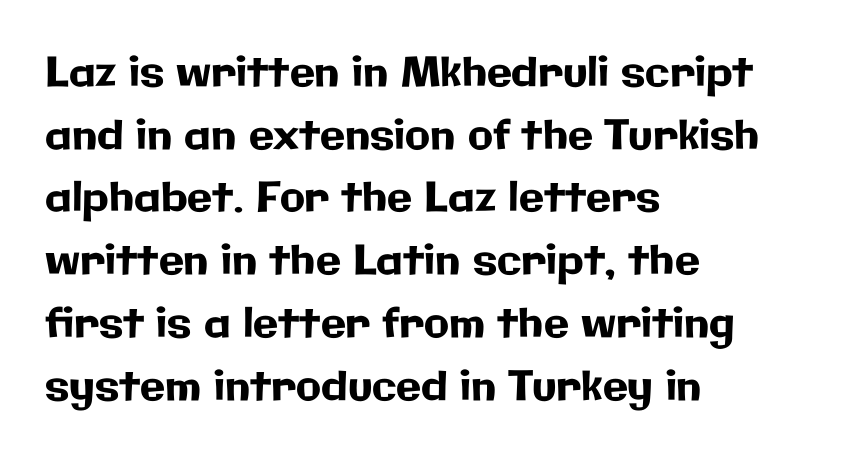
Is the block centered? No — it sits flush against the left margin. A typesetter would call this proportional, since set widths differ per character. This rendering leaves character spacing at its baseline value. Has an underline been added? It has not. Note: no serifs on the glyphs. Is there much room between lines? A standard amount, neither cramped nor airy.
